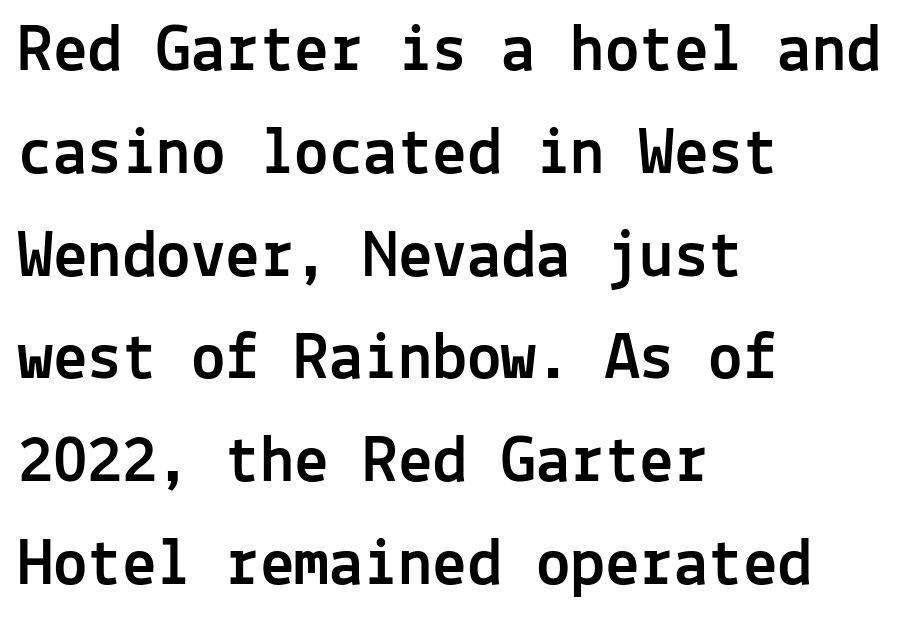
The image shows 69 px sans-serif type, upright, monospaced; set left-aligned, normal line spacing (1.49x), normal letter spacing, not underlined; a medium x-height.
